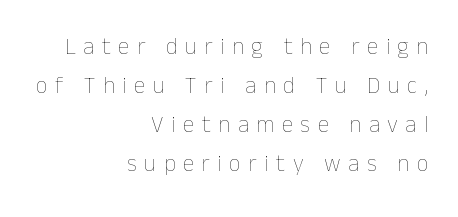
The image shows 23 px text type, upright; set right-aligned, normal line spacing (1.69x), unusually wide letter spacing (+0.33 em), not underlined.
